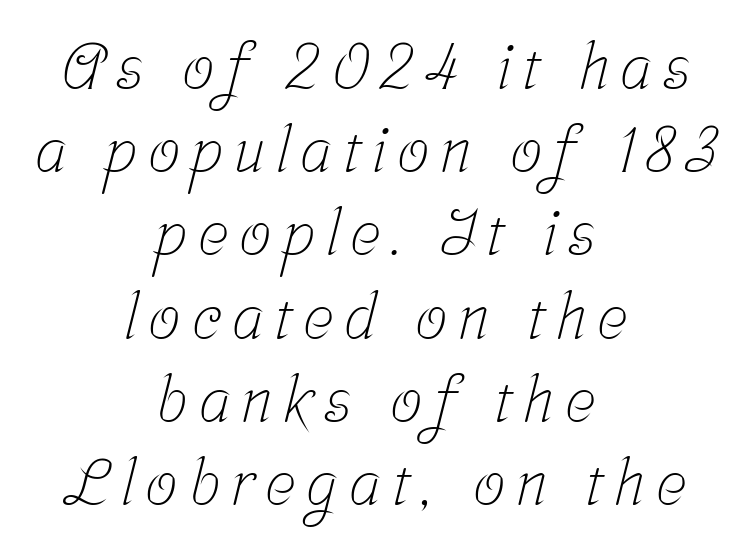
Classification — serif. No letter is thick-stroked: the sample isn't bold. Interline gaps are of average width in this sample. Character widths vary here, with narrow letters taking less room than wide ones. Horizontally, the lines are justified to the midpoint only. Rule under the text: the space is simply empty.
